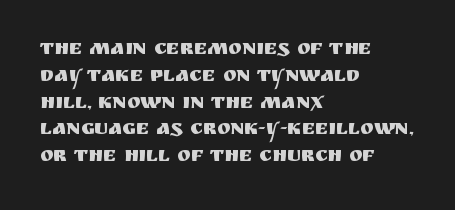
{"italic": "no", "underline": "no", "align": "left", "line_spacing": "normal", "line_spacing_ratio": 1.34, "letter_spacing": "normal", "letter_spacing_em": 0.0, "glyph_px": 20}
